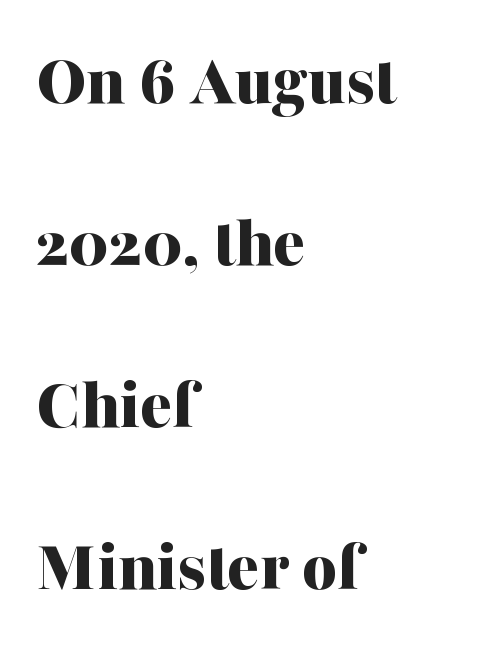
The image shows 74 px bold serif type, upright; set left-aligned, loose line spacing (2.19x), normal letter spacing, not underlined; medium stroke contrast and a medium x-height.
